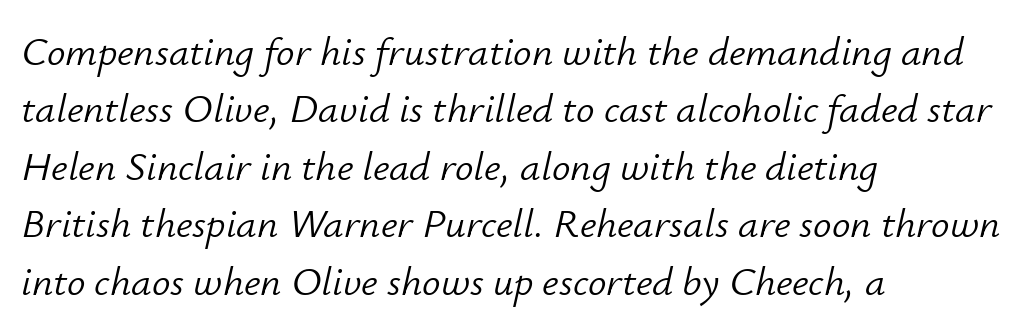
Q: Is the text bold? A: No.
Q: Is the text italic (slanted)? A: Yes, it leans right by about 12 degrees.
Q: Is the text underlined? A: No.
Q: How is the paragraph aligned? A: Left-aligned.
Q: Is the spacing between letters normal or unusually wide? A: Normal.
Q: Is the spacing between lines tight, normal or loose? A: Normal.
Q: Width (condensed, normal, or wide)? A: Normal.
Q: Stroke contrast? A: Low.
Q: x-height? A: Small.
Q: Monospaced? A: No.
